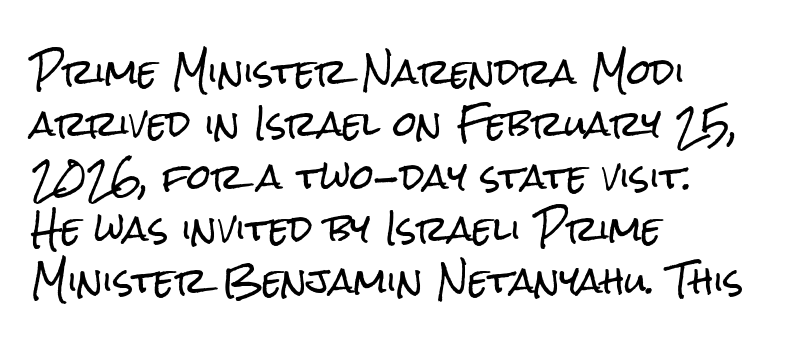
The image shows 34 px condensed sans-serif type, upright; set left-aligned, normal line spacing (1.54x), normal letter spacing, not underlined; low stroke contrast and a medium x-height.
